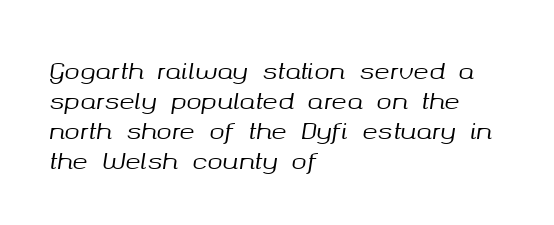
Q: Is the text italic (slanted)? A: Yes, it leans right by about 8 degrees.
Q: Is the text underlined? A: No.
Q: How is the paragraph aligned? A: Left-aligned.
Q: Is the spacing between letters normal or unusually wide? A: Normal.
Q: Is the spacing between lines tight, normal or loose? A: Normal.
